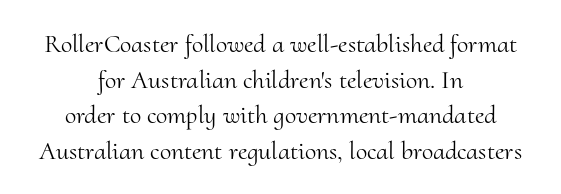
Q: Is the text bold? A: No.
Q: Is the text italic (slanted)? A: No, it is upright.
Q: Is the text underlined? A: No.
Q: How is the paragraph aligned? A: Centered.
Q: Is the spacing between letters normal or unusually wide? A: Normal.
Q: Is the spacing between lines tight, normal or loose? A: Normal.
